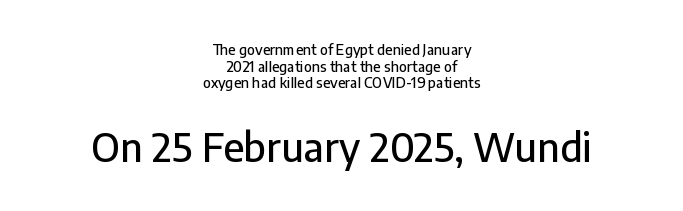
The more generous point size was reserved for the lower chunk. The letterforms sit shoulder to shoulder at normal distance. Decoration check: the copy has no underline. The typeface chosen for these lines omits serifs. These lines were composed using upright roman letters.
